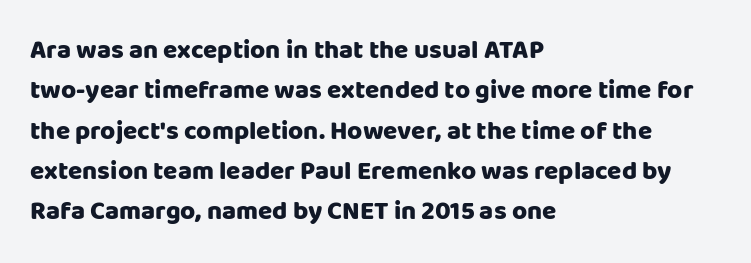
A classic flush-left, rag-right setting is used for this passage. Rows of type keep a routine distance in the vertical direction. Descenders are the only things crossing below the line. The strokes are fattened all the way to bold. Tracking value appears to be zero — textbook default spacing.
